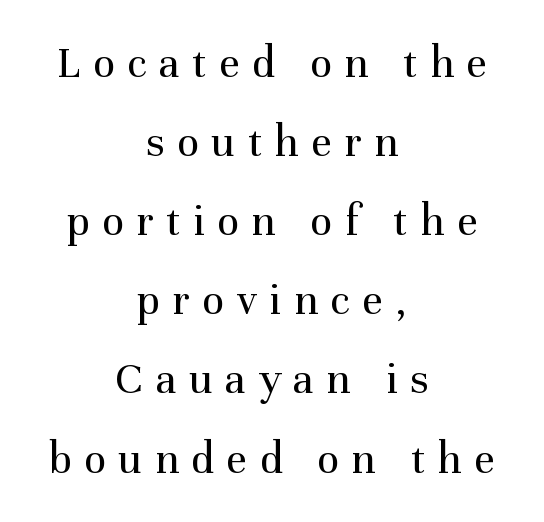
{"serif": "yes", "italic": "no", "bold": "no", "weight": "regular", "width": "normal", "stroke_contrast": "medium", "x_height": "medium", "monospaced": "no", "underline": "no", "align": "center", "line_spacing_ratio": 1.72, "letter_spacing": "wide", "letter_spacing_em": 0.27, "glyph_px": 46}
